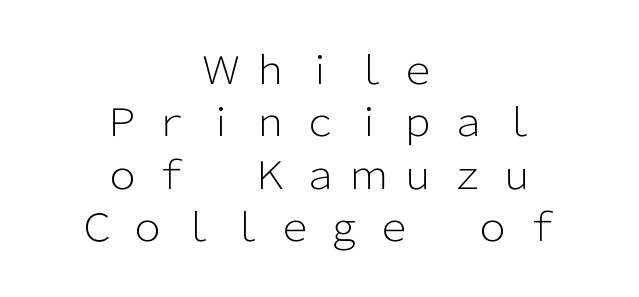
The image shows 38 px light sans-serif type, upright; set centered, normal line spacing (1.38x), unusually wide letter spacing (+0.3 em), not underlined; low stroke contrast and a medium x-height.
